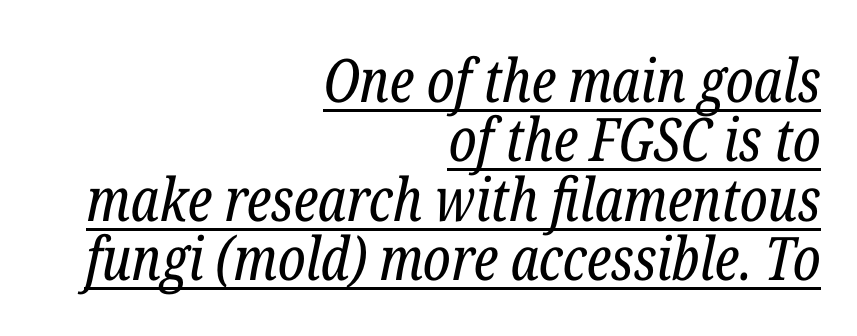
{"serif": "yes", "italic": "yes", "lean": "right", "slant_degrees": 12, "bold": "no", "weight": "regular", "width": "condensed", "stroke_contrast": "low", "x_height": "medium", "monospaced": "no", "underline": "yes", "align": "right", "line_spacing": "tight", "line_spacing_ratio": 0.99, "letter_spacing": "normal", "letter_spacing_em": 0.0, "glyph_px": 60}
